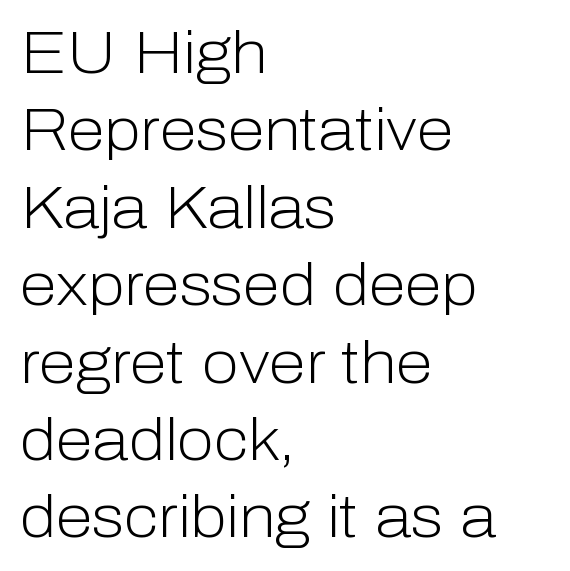
{"serif": "no", "italic": "no", "bold": "no", "weight": "light", "width": "normal", "stroke_contrast": "low", "x_height": "medium", "monospaced": "no", "underline": "no", "align": "left", "line_spacing": "normal", "line_spacing_ratio": 1.29, "letter_spacing": "normal", "letter_spacing_em": 0.0, "glyph_px": 60}
